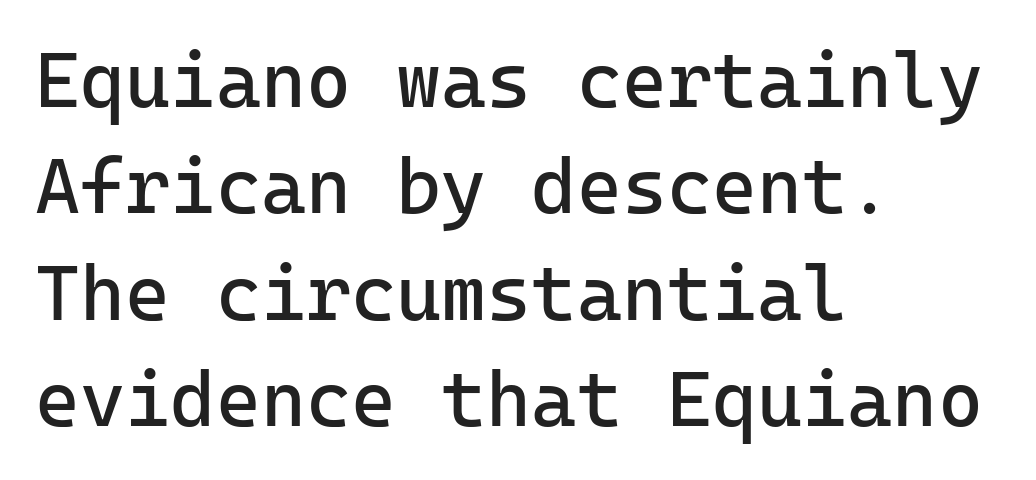
Q: Is the text bold? A: No.
Q: Is the text italic (slanted)? A: No, it is upright.
Q: Is the typeface a serif or a sans-serif typeface? A: Sans-serif.
Q: Is the text underlined? A: No.
Q: How is the paragraph aligned? A: Left-aligned.
Q: Is the spacing between letters normal or unusually wide? A: Normal.
Q: Is the spacing between lines tight, normal or loose? A: Normal.
Q: Width (condensed, normal, or wide)? A: Normal.
Q: Stroke contrast? A: Low.
Q: x-height? A: Medium.
Q: Monospaced? A: Yes.
